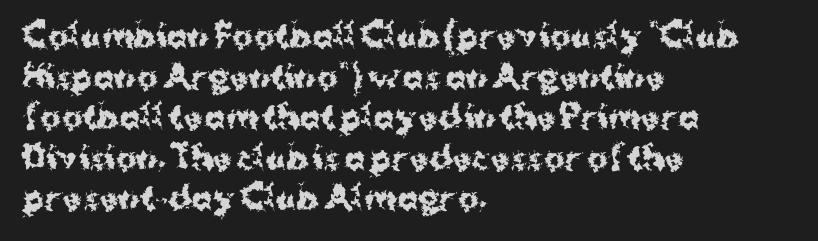
Q: Is the text bold? A: Yes.
Q: Is the text italic (slanted)? A: No, it is upright.
Q: Is the typeface a serif or a sans-serif typeface? A: Sans-serif.
Q: Is the text underlined? A: No.
Q: How is the paragraph aligned? A: Left-aligned.
Q: Is the spacing between letters normal or unusually wide? A: Normal.
Q: Is the spacing between lines tight, normal or loose? A: Normal.
Q: Width (condensed, normal, or wide)? A: Normal.
Q: Stroke contrast? A: Medium.
Q: x-height? A: Medium.
Q: Monospaced? A: No.
